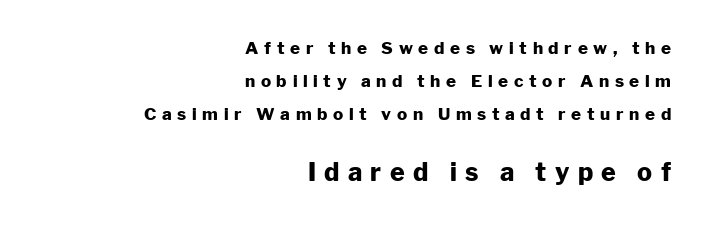
The lettering holds an erect, upright posture throughout. The block of text is sparse from top to bottom, with ample space between rows. Check under the words: just untouched page. A typesetter would call this heavily tracked-out type.
